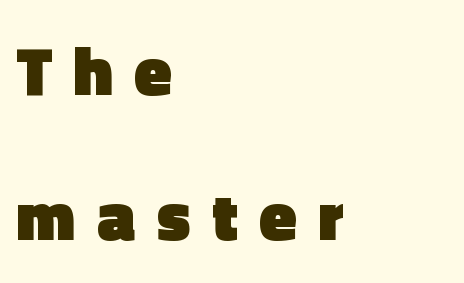
The image shows 69 px heavy sans-serif type, upright; set left-aligned, loose line spacing (2.1x), unusually wide letter spacing (+0.31 em), not underlined; a medium x-height.
